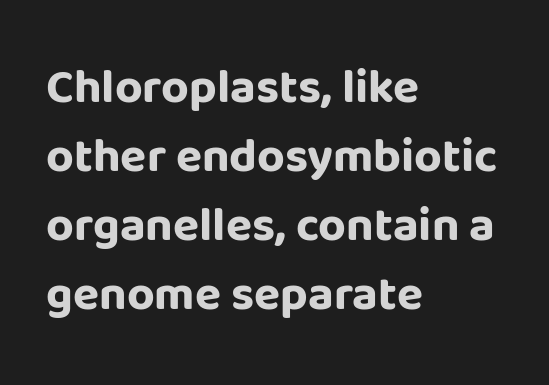
Q: Is the text bold? A: Yes.
Q: Is the text italic (slanted)? A: No, it is upright.
Q: Is the typeface a serif or a sans-serif typeface? A: Sans-serif.
Q: Is the text underlined? A: No.
Q: How is the paragraph aligned? A: Left-aligned.
Q: Is the spacing between letters normal or unusually wide? A: Normal.
Q: Is the spacing between lines tight, normal or loose? A: Normal.
Q: Width (condensed, normal, or wide)? A: Normal.
Q: Stroke contrast? A: Low.
Q: x-height? A: Large.
Q: Monospaced? A: No.
